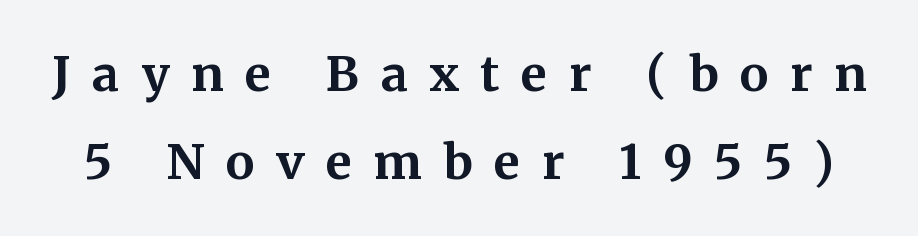
Q: Is the text bold? A: Yes.
Q: Is the text italic (slanted)? A: No, it is upright.
Q: Is the typeface a serif or a sans-serif typeface? A: Serif.
Q: Is the text underlined? A: No.
Q: Is the spacing between letters normal or unusually wide? A: Unusually wide.
Q: Width (condensed, normal, or wide)? A: Normal.
Q: Stroke contrast? A: Medium.
Q: x-height? A: Medium.
Q: Monospaced? A: No.
